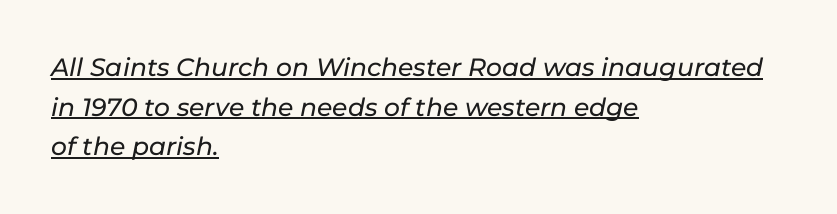
{"italic": "yes", "lean": "right", "slant_degrees": 11, "underline": "yes", "align": "left", "line_spacing": "normal", "line_spacing_ratio": 1.59, "letter_spacing": "normal", "letter_spacing_em": 0.0, "glyph_px": 25}
